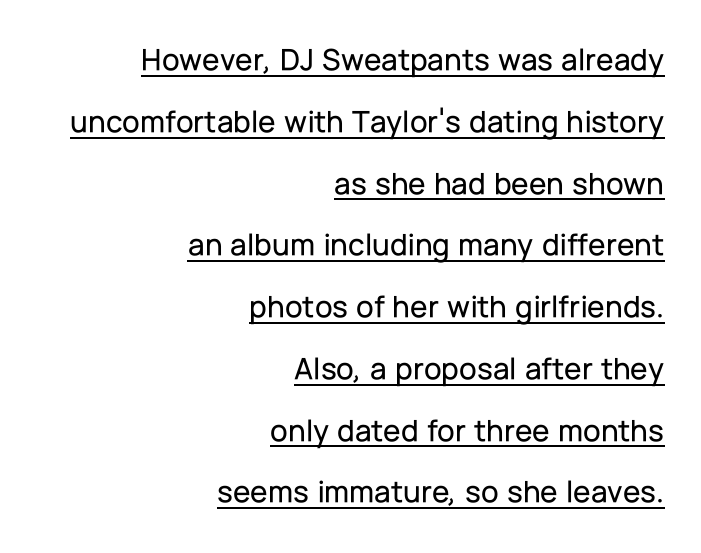
{"serif": "no", "italic": "no", "width": "normal", "stroke_contrast": "low", "x_height": "medium", "monospaced": "no", "underline": "yes", "align": "right", "line_spacing": "loose", "line_spacing_ratio": 1.93, "letter_spacing": "normal", "letter_spacing_em": 0.0, "glyph_px": 32}
